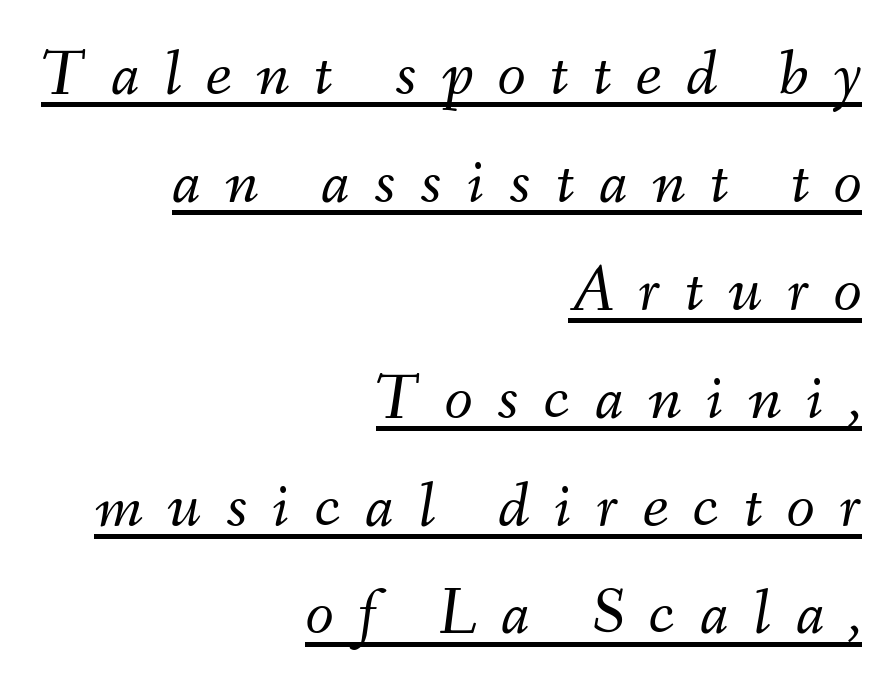
The image shows 65 px light type, italic (leaning right); set right-aligned, normal line spacing (1.66x), unusually wide letter spacing (+0.38 em), underlined; medium stroke contrast and a small x-height.
